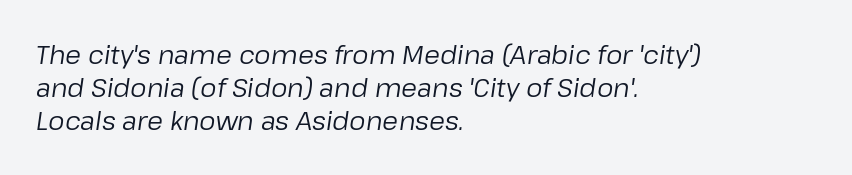
Q: Is the text bold? A: No.
Q: Is the text italic (slanted)? A: Yes, it leans right by about 8 degrees.
Q: Is the text underlined? A: No.
Q: How is the paragraph aligned? A: Left-aligned.
Q: Is the spacing between letters normal or unusually wide? A: Normal.
Q: Is the spacing between lines tight, normal or loose? A: Normal.
